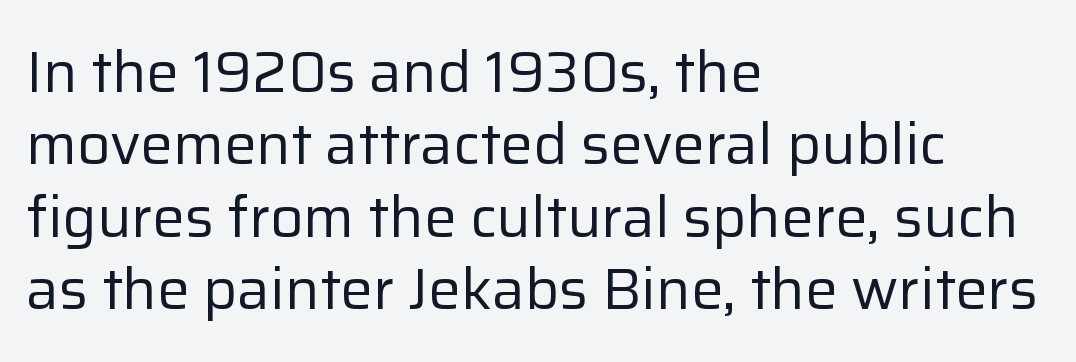
Q: Is the text bold? A: No.
Q: Is the text italic (slanted)? A: No, it is upright.
Q: Is the typeface a serif or a sans-serif typeface? A: Sans-serif.
Q: Is the text underlined? A: No.
Q: How is the paragraph aligned? A: Left-aligned.
Q: Is the spacing between letters normal or unusually wide? A: Normal.
Q: Is the spacing between lines tight, normal or loose? A: Normal.
Q: Width (condensed, normal, or wide)? A: Normal.
Q: Stroke contrast? A: Low.
Q: x-height? A: Medium.
Q: Monospaced? A: No.
